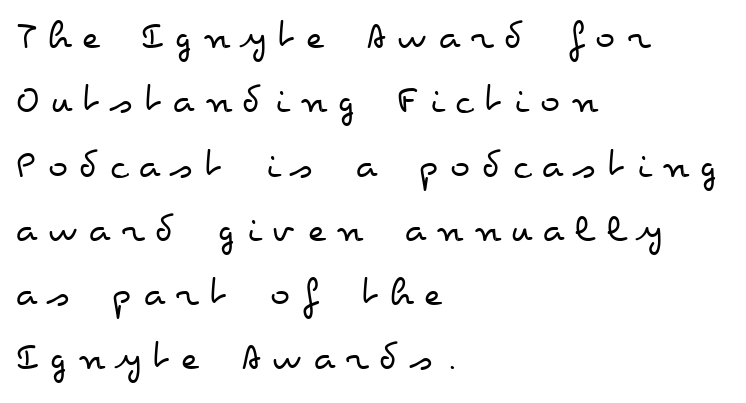
The image shows 42 px regular-weight, wide type, upright; set left-aligned, normal line spacing (1.53x), unusually wide letter spacing (+0.27 em), not underlined; low stroke contrast and a small x-height.
